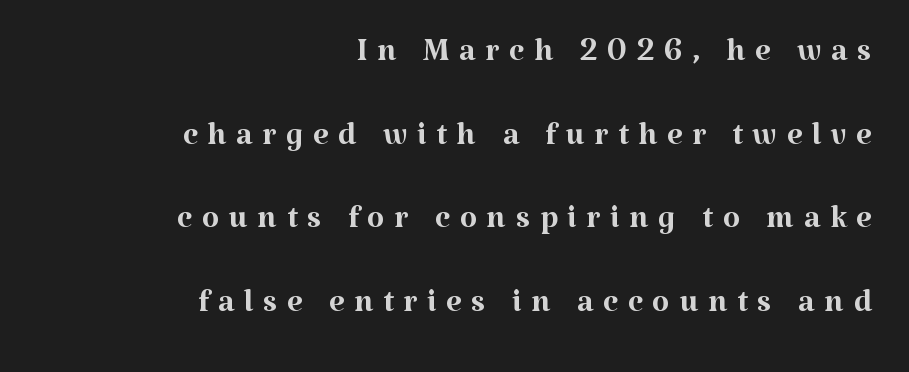
{"serif": "yes", "italic": "no", "bold": "no", "weight": "regular", "width": "normal", "stroke_contrast": "medium", "x_height": "medium", "monospaced": "no", "underline": "no", "align": "right", "line_spacing_ratio": 1.86, "letter_spacing": "wide", "letter_spacing_em": 0.21, "glyph_px": 45}
